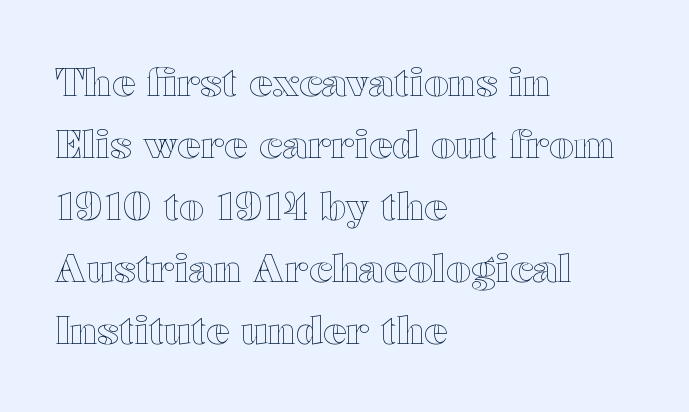
{"italic": "no", "width": "wide", "x_height": "medium", "monospaced": "no", "underline": "no", "align": "left", "line_spacing": "normal", "line_spacing_ratio": 1.59, "letter_spacing": "normal", "letter_spacing_em": 0.0, "glyph_px": 39}
